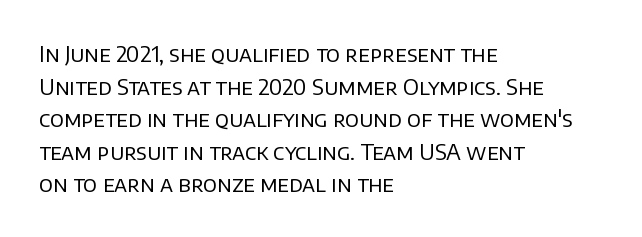
{"italic": "no", "bold": "no", "underline": "no", "align": "left", "line_spacing": "normal", "line_spacing_ratio": 1.48, "letter_spacing": "normal", "letter_spacing_em": 0.0, "glyph_px": 22}
